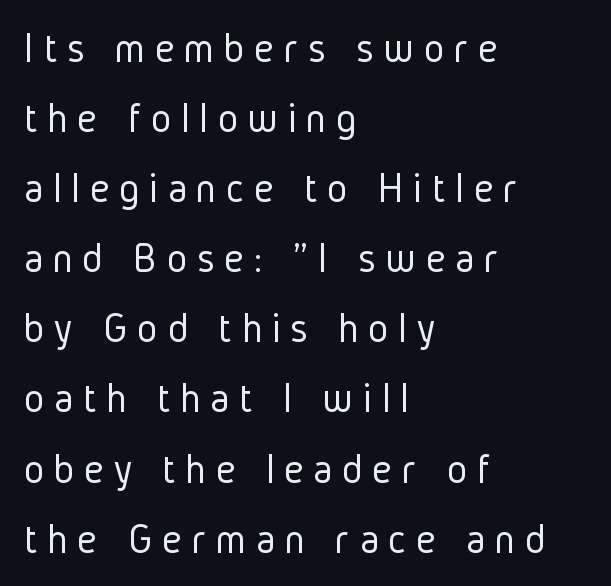
The image shows 43 px light, condensed sans-serif type, upright; set left-aligned, normal line spacing (1.63x), unusually wide letter spacing (+0.23 em), not underlined; low stroke contrast and a medium x-height.
